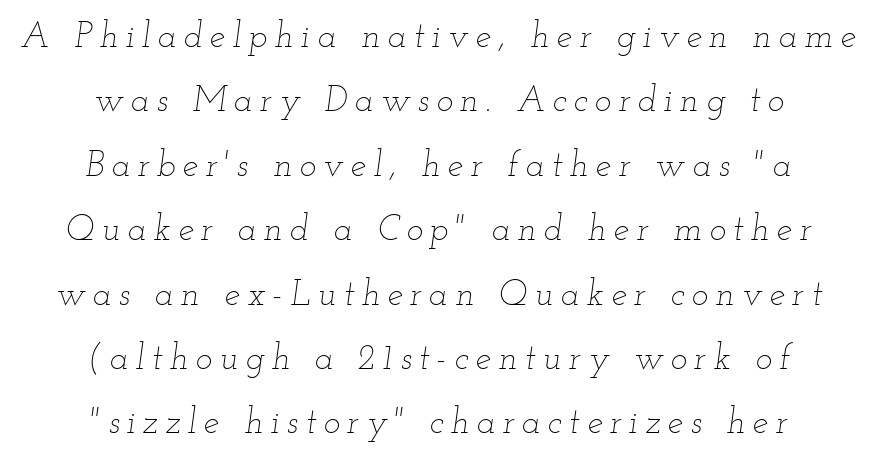
The face used here is proportionally spaced, like ordinary book or web type. The font's italic variant was chosen for this text. Display-style spreading of the glyphs; the letterfit is very open. The typeface has the unassuming heft of standard copy or less. These lines stack symmetrically, like a column narrowing and widening about its center. The space beneath each line is pristine and unruled.
